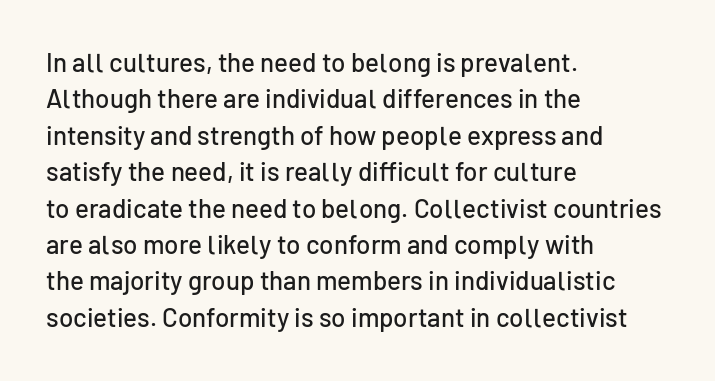
Each line starts at the same left margin while the right side varies. There is no visible air inserted between adjacent glyphs. Baseline-to-baseline distance is the conventional proportion of letter height. No italicization has been applied; the sample stays upright.
